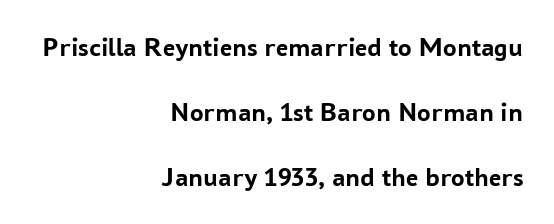
The image shows 27 px bold type, upright; set right-aligned, loose line spacing (2.41x), normal letter spacing, not underlined.
